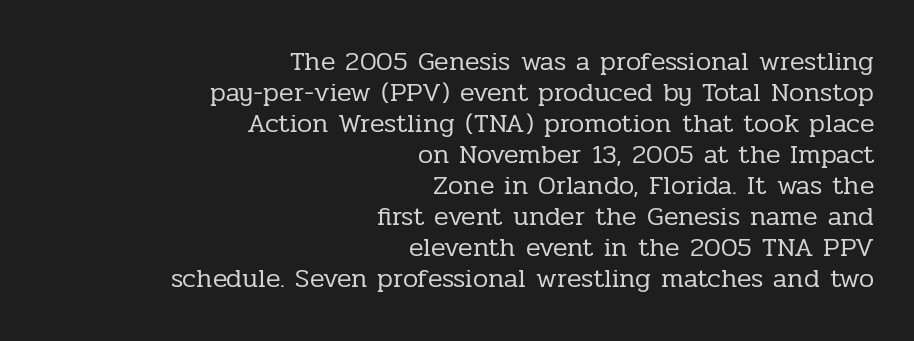
Q: Is the text bold? A: No.
Q: Is the text italic (slanted)? A: No, it is upright.
Q: Is the text underlined? A: No.
Q: How is the paragraph aligned? A: Right-aligned.
Q: Is the spacing between letters normal or unusually wide? A: Normal.
Q: Is the spacing between lines tight, normal or loose? A: Tight.
